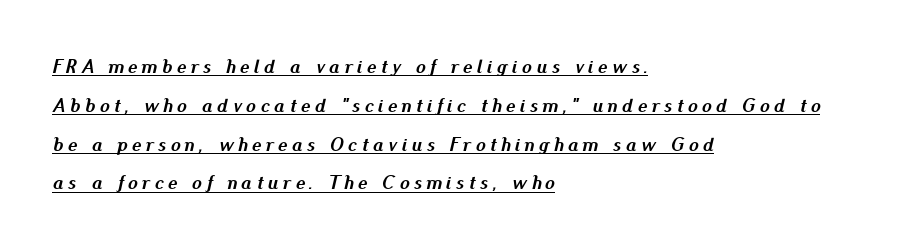
The image shows 20 px bold type, italic (leaning right); set left-aligned, loose line spacing (1.94x), unusually wide letter spacing (+0.22 em), underlined.
